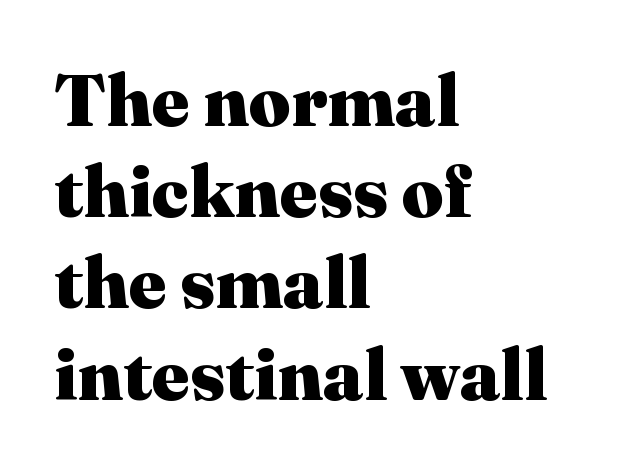
A typesetter would call this proportional, since set widths differ per character. Tall strokes in this sample are plumb rather than angled. Old-style or modern, the face here clearly has serifs. Caption: multi-line text, flush left, ragged right. Words float on clear page, feet unadorned. Reading down the column, the eye jumps a familiar distance to each next line.
